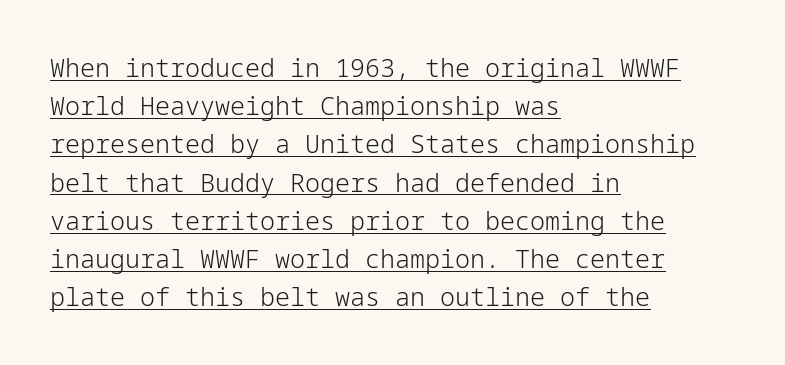
Q: Is the text bold? A: No.
Q: Is the text italic (slanted)? A: No, it is upright.
Q: Is the text underlined? A: Yes.
Q: How is the paragraph aligned? A: Left-aligned.
Q: Is the spacing between letters normal or unusually wide? A: Normal.
Q: Is the spacing between lines tight, normal or loose? A: Normal.
